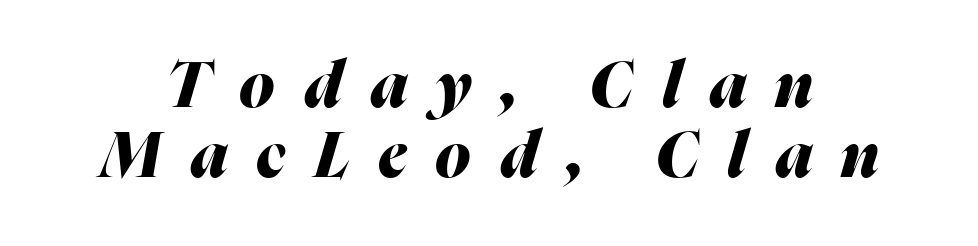
Q: Is the text bold? A: Yes.
Q: Is the text italic (slanted)? A: Yes, it leans right by about 16 degrees.
Q: Is the text underlined? A: No.
Q: Is the spacing between letters normal or unusually wide? A: Unusually wide.
Q: Is the spacing between lines tight, normal or loose? A: Tight.
Q: Width (condensed, normal, or wide)? A: Normal.
Q: Stroke contrast? A: Medium.
Q: x-height? A: Medium.
Q: Monospaced? A: No.
